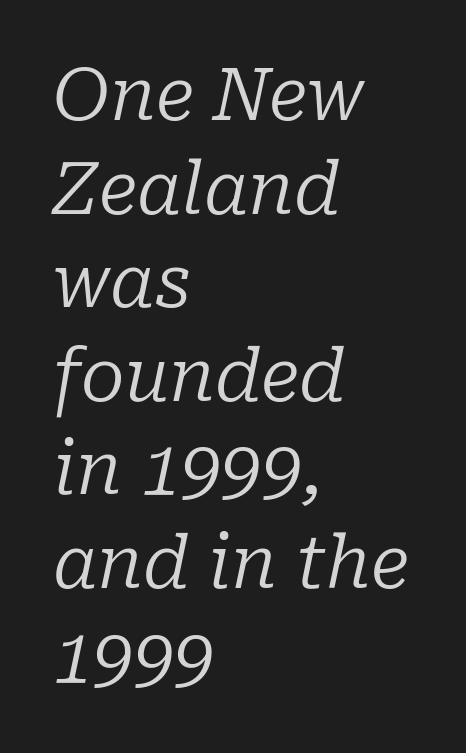
{"serif": "yes", "italic": "yes", "lean": "right", "slant_degrees": 10, "bold": "no", "weight": "regular", "width": "normal", "stroke_contrast": "low", "x_height": "medium", "monospaced": "no", "underline": "no", "align": "left", "line_spacing": "normal", "line_spacing_ratio": 1.3, "letter_spacing": "normal", "letter_spacing_em": 0.0, "glyph_px": 72}
